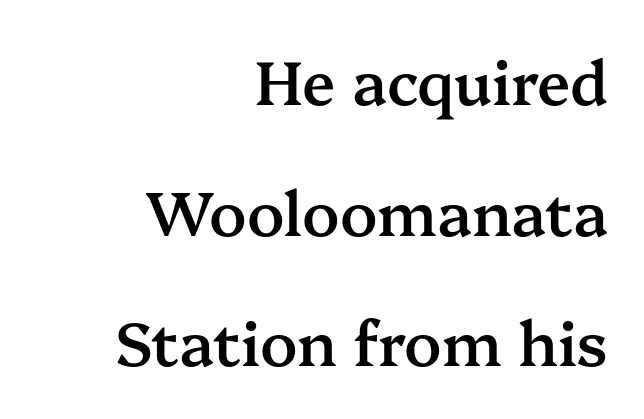
Q: Is the text bold? A: Semi-bold.
Q: Is the text italic (slanted)? A: No, it is upright.
Q: Is the typeface a serif or a sans-serif typeface? A: Serif.
Q: Is the text underlined? A: No.
Q: How is the paragraph aligned? A: Right-aligned.
Q: Is the spacing between letters normal or unusually wide? A: Normal.
Q: Is the spacing between lines tight, normal or loose? A: Loose.
Q: Width (condensed, normal, or wide)? A: Normal.
Q: Stroke contrast? A: Medium.
Q: x-height? A: Medium.
Q: Monospaced? A: No.
